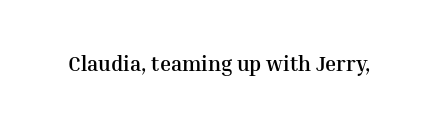
The letterforms sit shoulder to shoulder at normal distance. These lines were composed using upright roman letters. Check the space under the baseline: it is left empty. The sample has been set heavy, in full bold.
